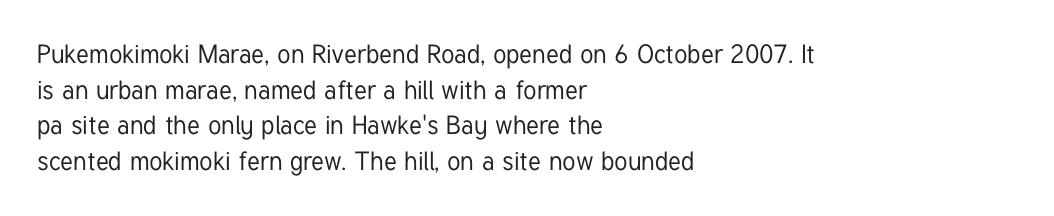
Q: Is the text italic (slanted)? A: No, it is upright.
Q: Is the text underlined? A: No.
Q: How is the paragraph aligned? A: Left-aligned.
Q: Is the spacing between letters normal or unusually wide? A: Normal.
Q: Is the spacing between lines tight, normal or loose? A: Normal.
